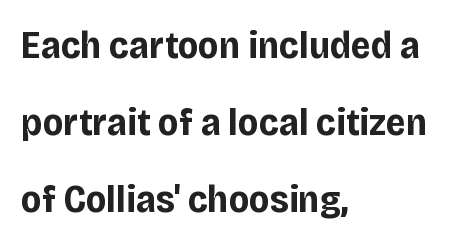
The image shows 39 px bold sans-serif type, upright; set left-aligned, loose line spacing (1.97x), normal letter spacing, not underlined; low stroke contrast and a large x-height.
